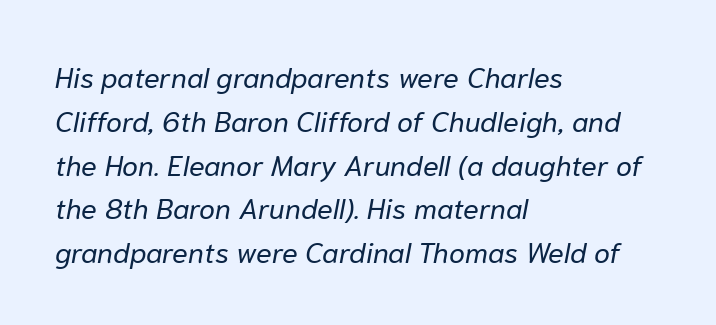
Q: Is the text bold? A: No.
Q: Is the text italic (slanted)? A: Yes, it leans right by about 10 degrees.
Q: Is the text underlined? A: No.
Q: How is the paragraph aligned? A: Left-aligned.
Q: Is the spacing between letters normal or unusually wide? A: Normal.
Q: Is the spacing between lines tight, normal or loose? A: Normal.
Q: Width (condensed, normal, or wide)? A: Normal.
Q: Stroke contrast? A: Low.
Q: x-height? A: Medium.
Q: Monospaced? A: No.
